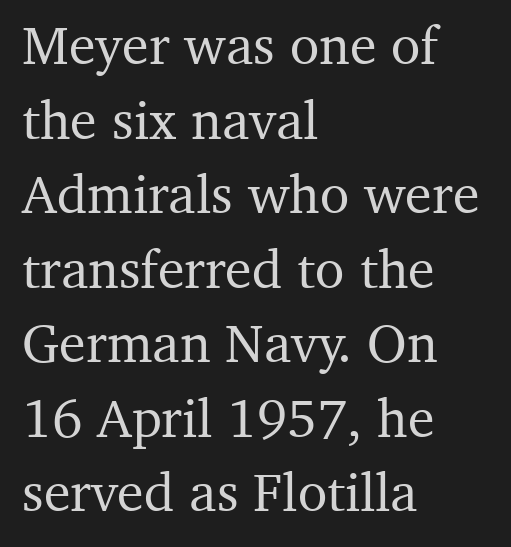
{"serif": "yes", "italic": "no", "width": "normal", "stroke_contrast": "medium", "x_height": "medium", "monospaced": "no", "underline": "no", "align": "left", "line_spacing": "normal", "line_spacing_ratio": 1.38, "letter_spacing": "normal", "letter_spacing_em": 0.0, "glyph_px": 54}
